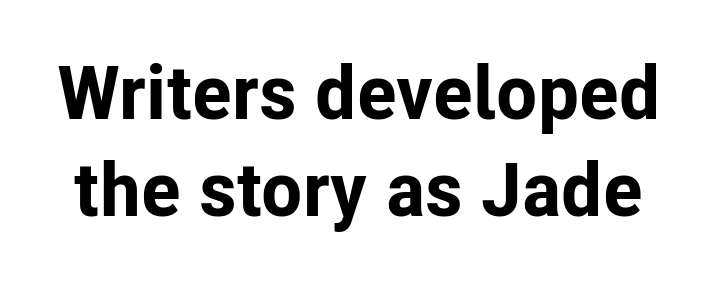
The image shows 75 px bold sans-serif type, upright; set normal line spacing (1.3x), normal letter spacing, not underlined; low stroke contrast and a medium x-height.
